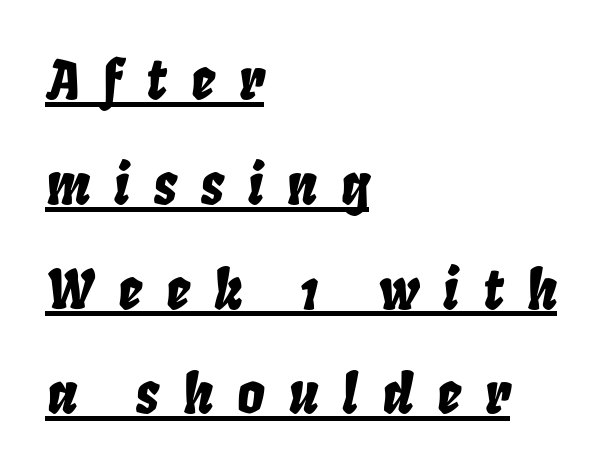
{"italic": "yes", "lean": "right", "slant_degrees": 8, "width": "condensed", "stroke_contrast": "low", "x_height": "large", "monospaced": "no", "underline": "yes", "align": "left", "line_spacing": "loose", "line_spacing_ratio": 1.94, "letter_spacing": "wide", "letter_spacing_em": 0.44, "glyph_px": 54}
